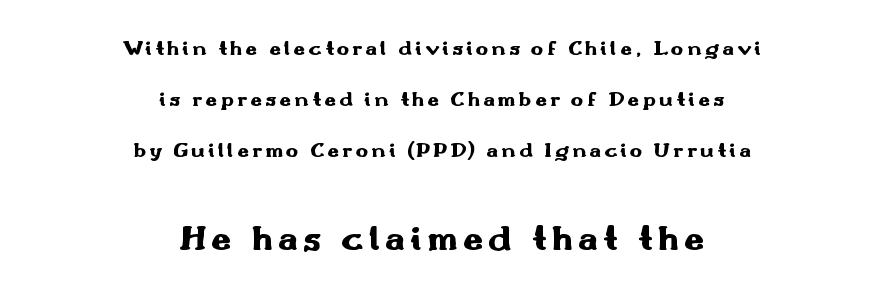
Classification — sans serif. Which margin do the lines hug? Neither — every line sits in the middle. These words are printed bold, with thick strokes throughout. A clean baseline with only descenders dipping below it. Proportional: the letters do not fall into vertical columns. Interline gaps are noticeably wide in this sample.
